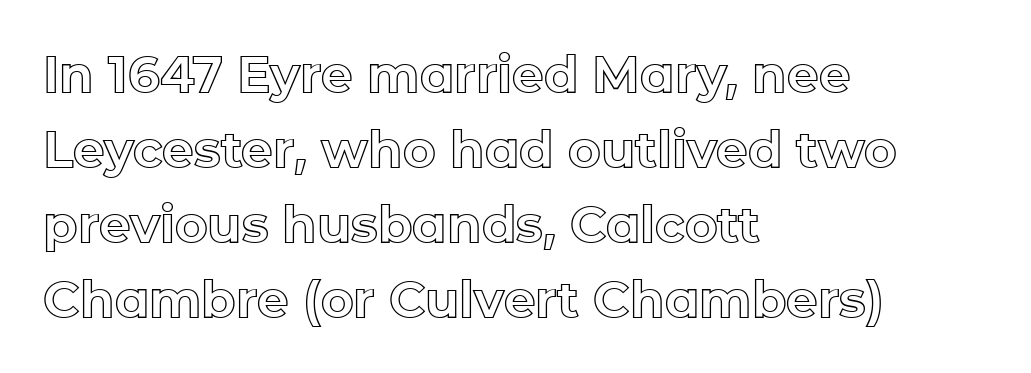
Observe the ordinary spacing: letters are neighbours, not strangers. Vertical strokes here are truly vertical. The letters advance in unequal steps, a hallmark of proportional type. Typeset ragged right — the left edge is the straight one.
